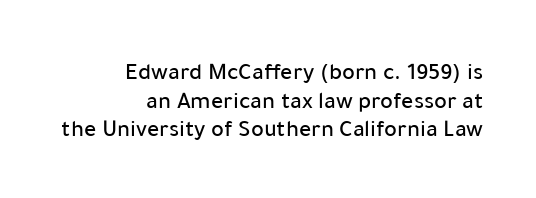
The image shows 24 px text type, upright; set right-aligned, line spacing 1.19x, normal letter spacing, not underlined.
